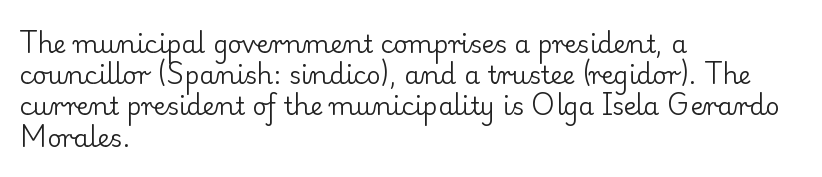
{"italic": "no", "bold": "no", "underline": "no", "align": "left", "line_spacing": "normal", "line_spacing_ratio": 1.25, "letter_spacing": "normal", "letter_spacing_em": 0.0, "glyph_px": 25}
